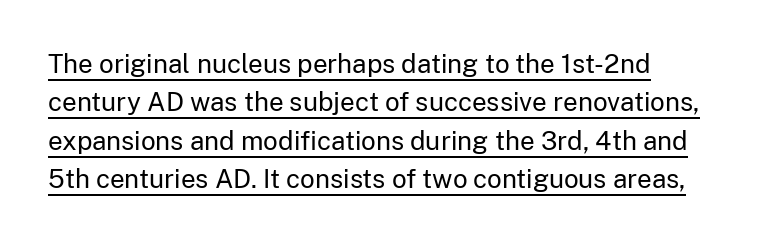
{"italic": "no", "bold": "no", "underline": "yes", "align": "left", "line_spacing": "normal", "line_spacing_ratio": 1.48, "letter_spacing": "normal", "letter_spacing_em": 0.0, "glyph_px": 26}
